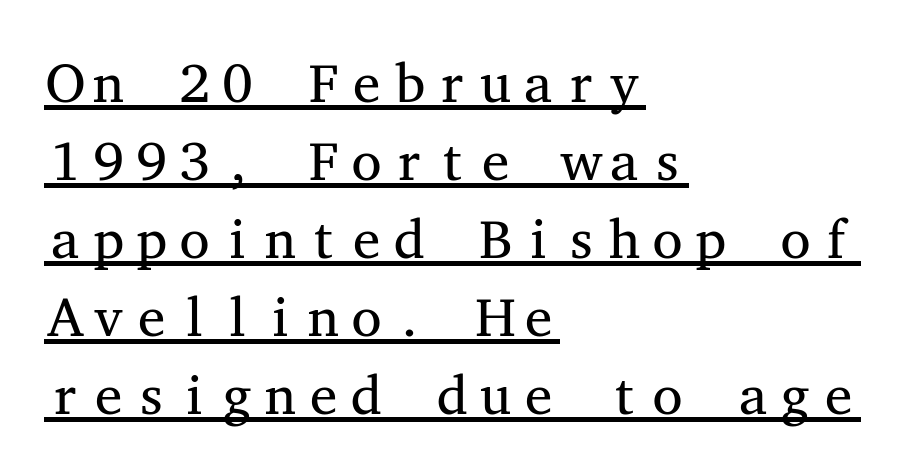
{"serif": "yes", "italic": "no", "bold": "no", "weight": "regular", "width": "wide", "stroke_contrast": "medium", "x_height": "medium", "monospaced": "yes", "underline": "yes", "align": "left", "line_spacing": "normal", "line_spacing_ratio": 1.42, "letter_spacing": "normal", "letter_spacing_em": 0.0, "glyph_px": 55}
